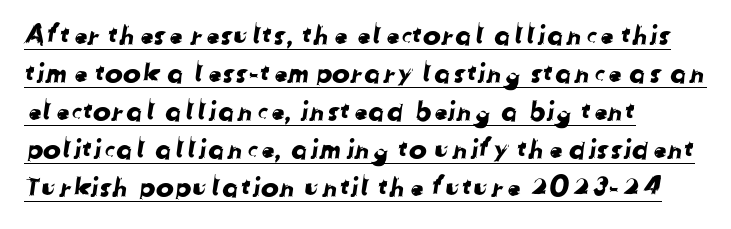
The image shows 27 px text type; set left-aligned, normal line spacing (1.41x), normal letter spacing, underlined.
